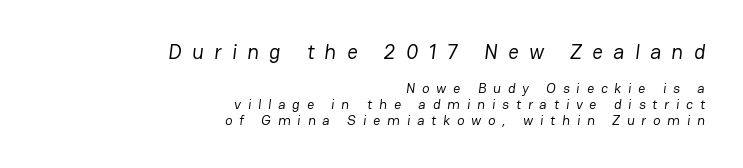
The area under the type is left untouched. One-word summary of the alignment: right. In this sample the first text group is rendered at the bigger scale. Does the leading feel generous? Not at all — it's pinched.
